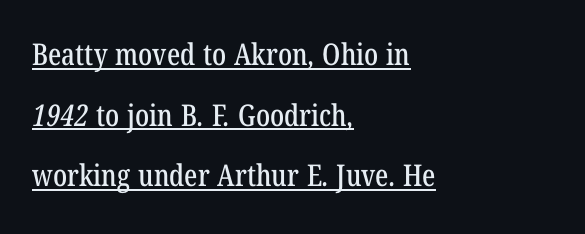
{"serif": "yes", "width": "condensed", "stroke_contrast": "low", "x_height": "medium", "monospaced": "no", "underline": "yes", "align": "left", "line_spacing": "loose", "line_spacing_ratio": 2.02, "letter_spacing": "normal", "letter_spacing_em": 0.0, "glyph_px": 30}
